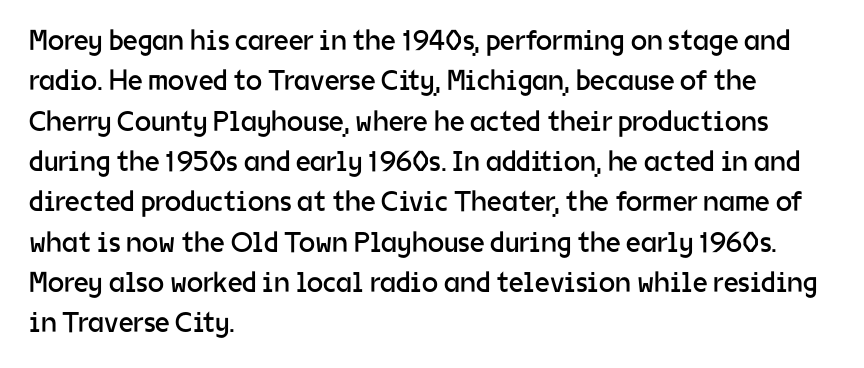
Q: Is the text bold? A: No.
Q: Is the text italic (slanted)? A: No, it is upright.
Q: Is the typeface a serif or a sans-serif typeface? A: Sans-serif.
Q: Is the text underlined? A: No.
Q: How is the paragraph aligned? A: Left-aligned.
Q: Is the spacing between letters normal or unusually wide? A: Normal.
Q: Is the spacing between lines tight, normal or loose? A: Normal.
Q: Width (condensed, normal, or wide)? A: Normal.
Q: Stroke contrast? A: Low.
Q: x-height? A: Medium.
Q: Monospaced? A: No.
